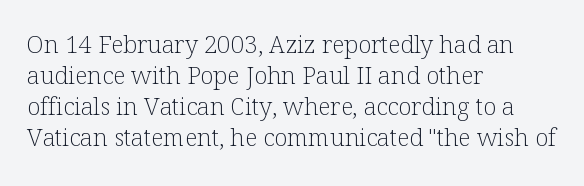
Q: Is the text bold? A: No.
Q: Is the text italic (slanted)? A: No, it is upright.
Q: Is the text underlined? A: No.
Q: How is the paragraph aligned? A: Left-aligned.
Q: Is the spacing between letters normal or unusually wide? A: Normal.
Q: Is the spacing between lines tight, normal or loose? A: Normal.
